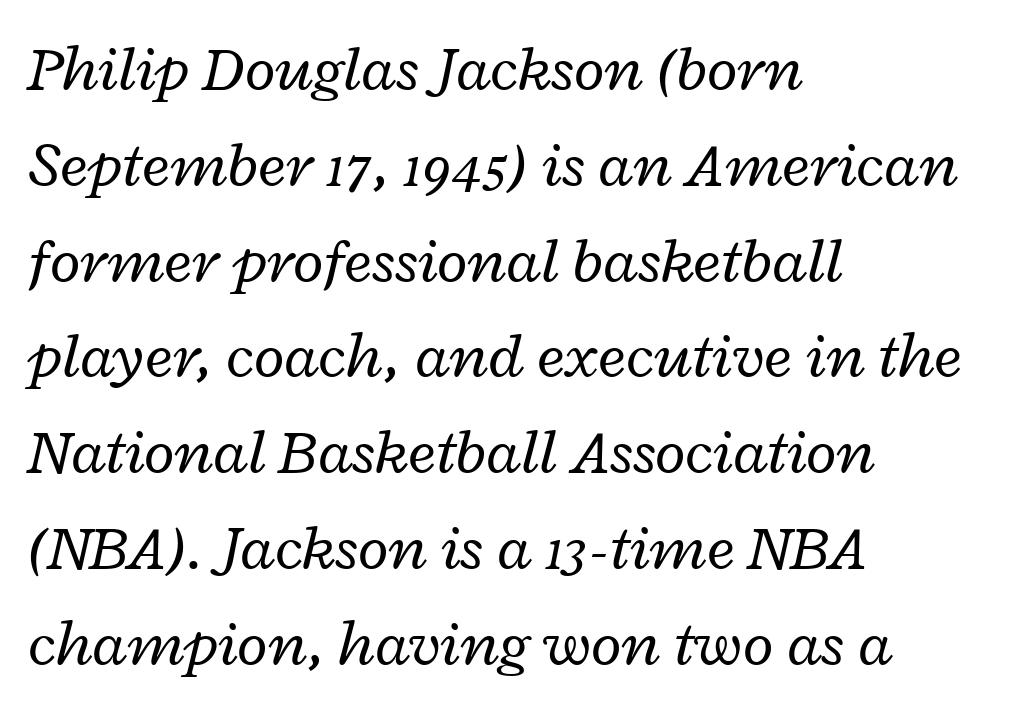
{"italic": "yes", "lean": "right", "slant_degrees": 12, "bold": "no", "weight": "regular", "width": "wide", "stroke_contrast": "low", "x_height": "medium", "monospaced": "no", "underline": "no", "align": "left", "line_spacing": "normal", "line_spacing_ratio": 1.52, "letter_spacing": "normal", "letter_spacing_em": 0.0, "glyph_px": 63}
